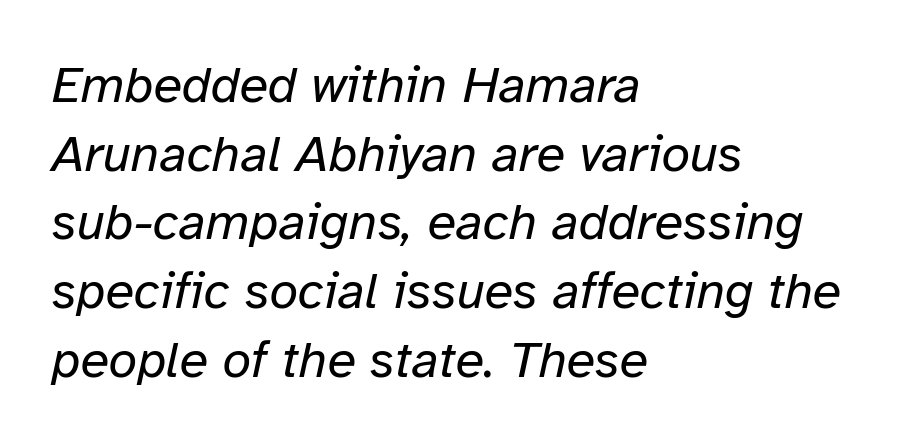
{"italic": "yes", "lean": "right", "slant_degrees": 12, "bold": "no", "weight": "regular", "width": "normal", "stroke_contrast": "low", "x_height": "medium", "monospaced": "no", "underline": "no", "align": "left", "line_spacing": "normal", "line_spacing_ratio": 1.32, "letter_spacing": "normal", "letter_spacing_em": 0.0, "glyph_px": 52}
